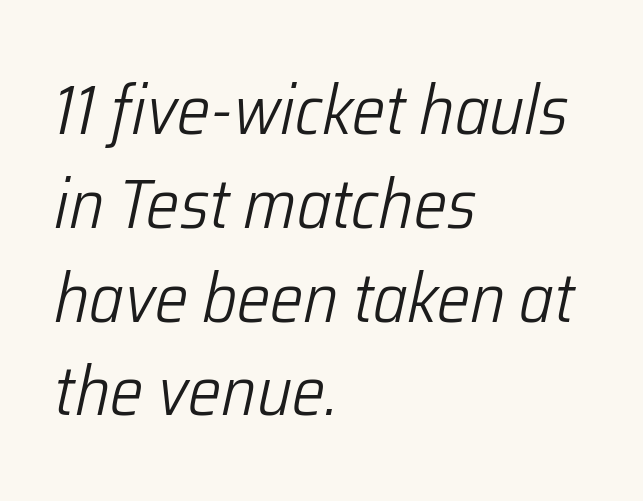
The image shows 70 px light, condensed type, italic (leaning right); set left-aligned, normal line spacing (1.34x), normal letter spacing, not underlined; low stroke contrast and a medium x-height.
